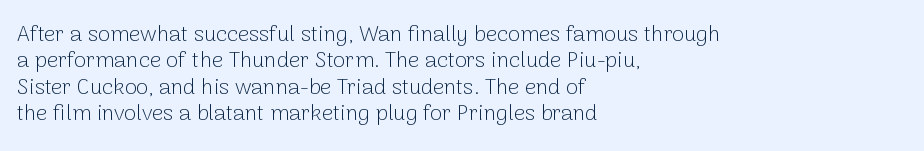
{"italic": "no", "bold": "no", "underline": "no", "align": "left", "line_spacing_ratio": 1.2, "letter_spacing": "normal", "letter_spacing_em": 0.0, "glyph_px": 22}
